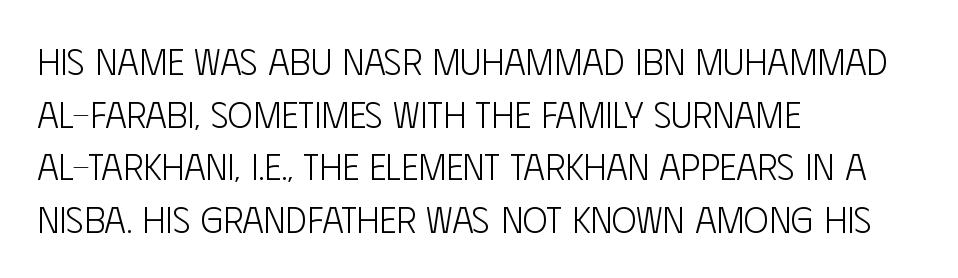
This sample uses an upright cut, with every glyph sitting square on the baseline. Stroke terminals: plain, sans-serif. Check under the words: just untouched page. These lines are rendered in a variable-pitch font. The vertical gap from one line to the next is medium.
